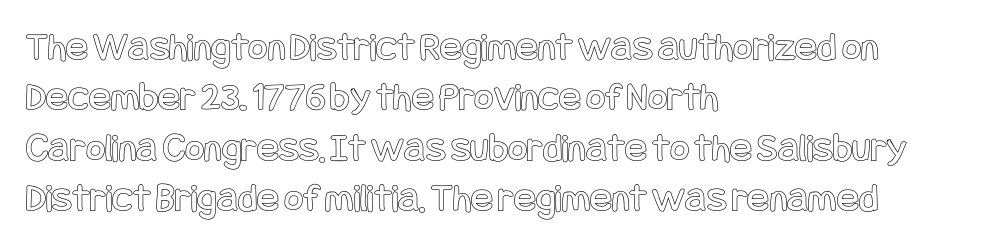
{"italic": "no", "width": "condensed", "x_height": "large", "underline": "no", "align": "left", "line_spacing_ratio": 1.23, "letter_spacing": "normal", "letter_spacing_em": 0.0, "glyph_px": 41}
